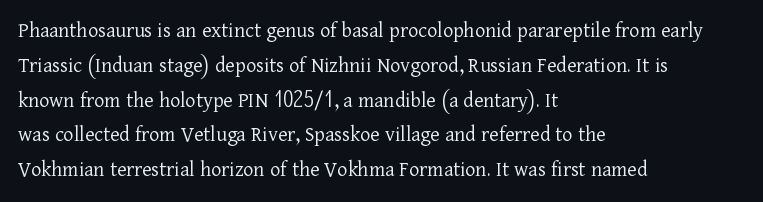
{"italic": "no", "bold": "no", "underline": "no", "align": "left", "line_spacing": "normal", "line_spacing_ratio": 1.58, "letter_spacing": "normal", "letter_spacing_em": 0.0, "glyph_px": 22}
